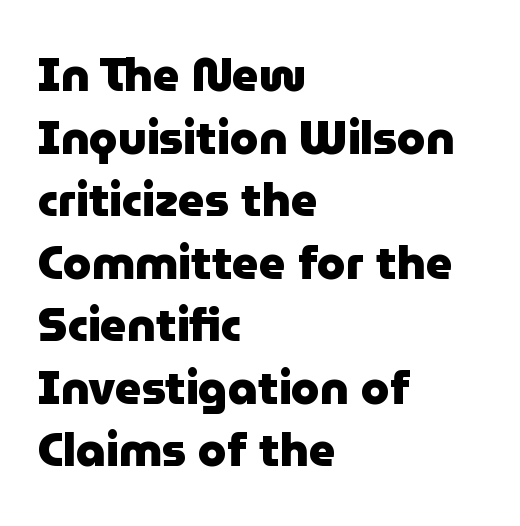
In terms of letterspacing, this is plain default setting. Students, this is bold: see how much ink each stroke carries. Descender tails drop into unmarked territory. This sample keeps an unexceptional amount of space between lines. In terms of letterform style, serifs are entirely absent. The passage is arranged the way most books set body copy — flush left.
